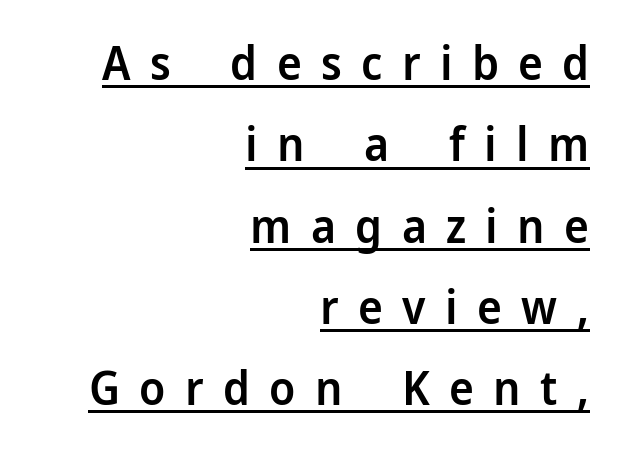
The image shows 47 px semibold sans-serif type, upright; set right-aligned, line spacing 1.73x, unusually wide letter spacing (+0.41 em), underlined; low stroke contrast and a medium x-height.
